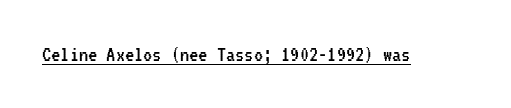
Students, observe the line beneath the letters — that is underlining. You can tell it's not italic because the verticals are truly vertical. Stems here are at most as thick as an everyday book face. Between one letter and the next there's only the usual sliver of space.
